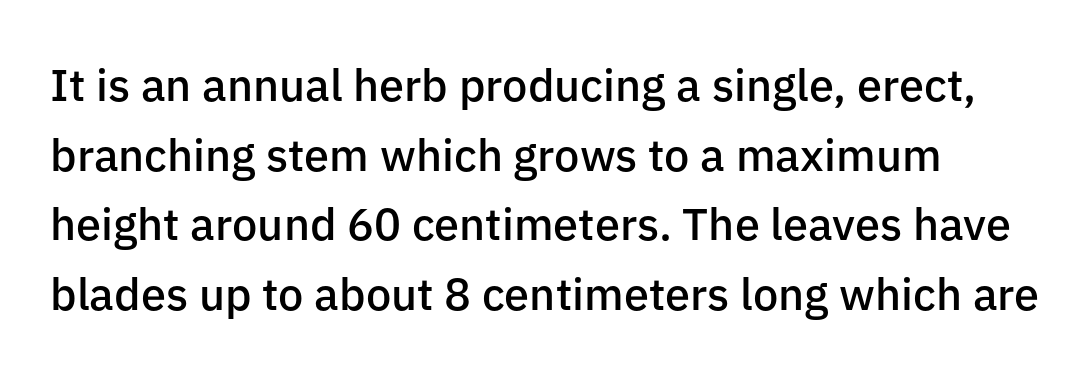
{"serif": "no", "italic": "no", "bold": "semi", "weight": "semibold", "width": "normal", "stroke_contrast": "low", "x_height": "medium", "monospaced": "no", "underline": "no", "line_spacing": "normal", "line_spacing_ratio": 1.55, "letter_spacing": "normal", "letter_spacing_em": 0.0, "glyph_px": 45}
